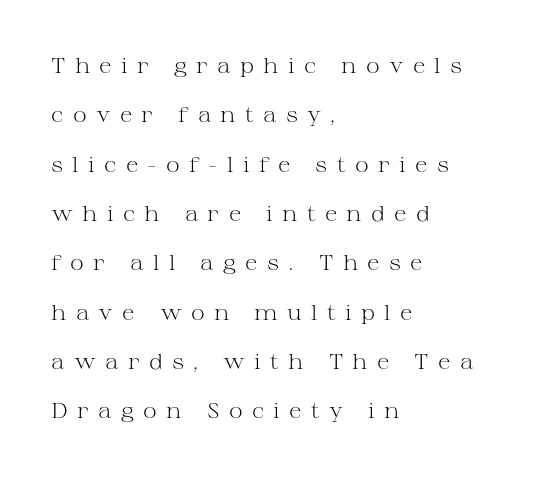
The image shows 21 px text type, upright; set left-aligned, loose line spacing (2.35x), unusually wide letter spacing (+0.44 em), not underlined.
